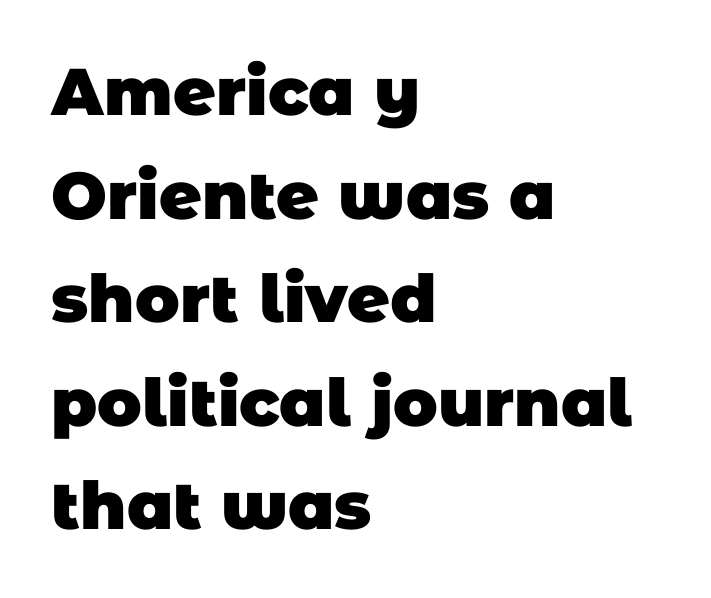
You can tell from the bare stems that sans-serif type was used. Tracking value appears to be zero — textbook default spacing. Do the characters align in a grid? No, the font is proportional. Reading down the block, your eye returns to a fixed left position each line. The block of text has a typical density, with ordinary space between rows. How heavy is the stroke? Heavy — this is a bold.
